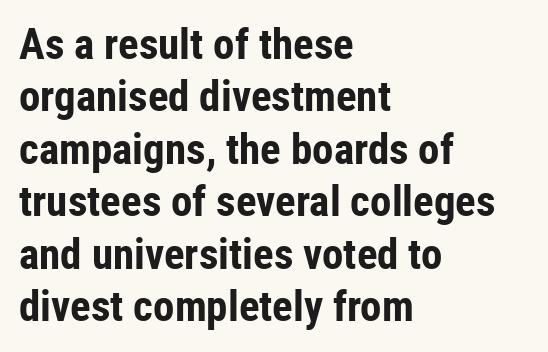
{"serif": "no", "italic": "no", "bold": "yes", "weight": "bold", "width": "condensed", "stroke_contrast": "low", "x_height": "medium", "monospaced": "no", "underline": "no", "align": "left", "line_spacing_ratio": 1.22, "letter_spacing": "normal", "letter_spacing_em": 0.0, "glyph_px": 43}
